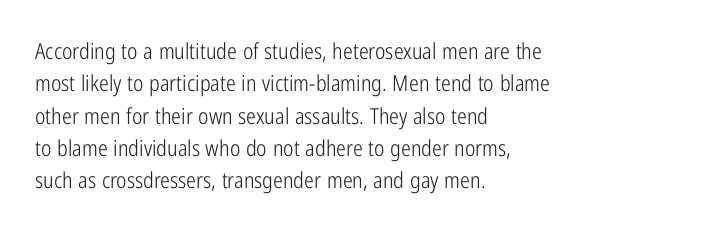
The image shows 22 px text type, upright; set left-aligned, normal line spacing (1.47x), normal letter spacing, not underlined.
